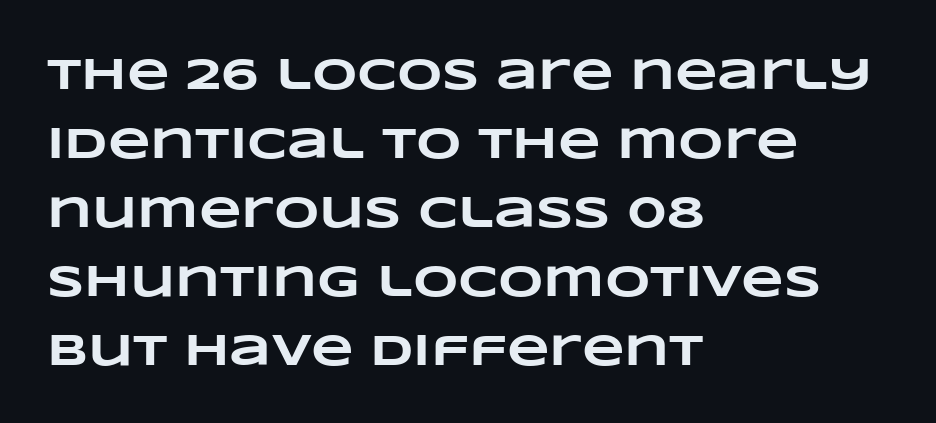
The image shows 44 px heavy, wide type; set left-aligned, normal line spacing (1.57x), normal letter spacing, not underlined; low stroke contrast and a large x-height.
